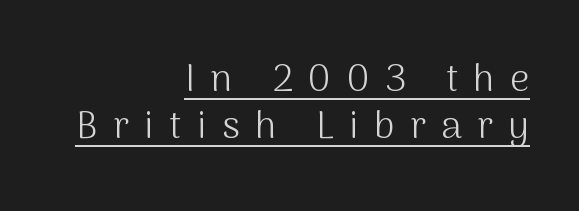
Q: Is the text bold? A: No.
Q: Is the text italic (slanted)? A: No, it is upright.
Q: Is the typeface a serif or a sans-serif typeface? A: Sans-serif.
Q: Is the text underlined? A: Yes.
Q: How is the paragraph aligned? A: Right-aligned.
Q: Is the spacing between letters normal or unusually wide? A: Unusually wide.
Q: Is the spacing between lines tight, normal or loose? A: Normal.
Q: Width (condensed, normal, or wide)? A: Normal.
Q: Stroke contrast? A: Medium.
Q: x-height? A: Medium.
Q: Monospaced? A: No.
